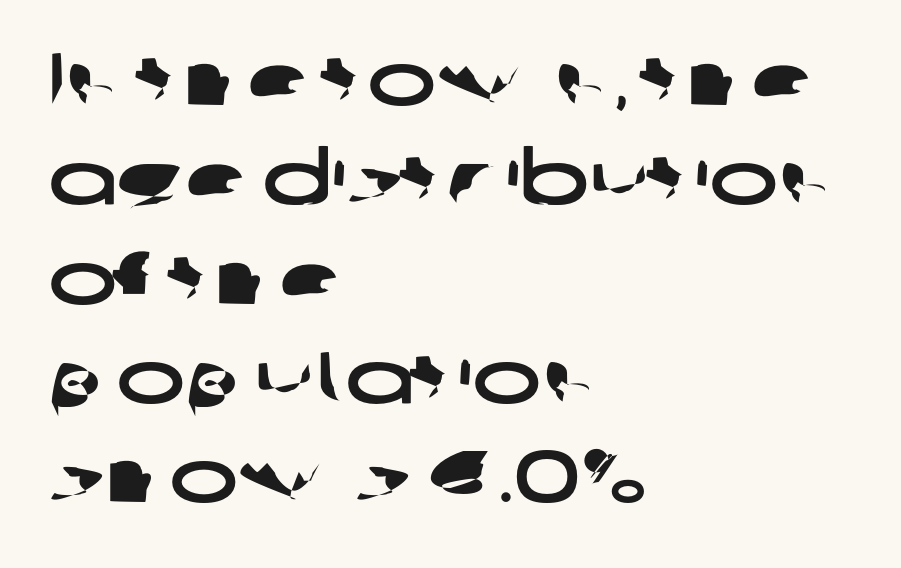
Q: Is the typeface a serif or a sans-serif typeface? A: Sans-serif.
Q: Is the text underlined? A: No.
Q: How is the paragraph aligned? A: Left-aligned.
Q: Is the spacing between letters normal or unusually wide? A: Normal.
Q: Is the spacing between lines tight, normal or loose? A: Normal.
Q: Width (condensed, normal, or wide)? A: Wide.
Q: Stroke contrast? A: Low.
Q: x-height? A: Medium.
Q: Monospaced? A: No.
